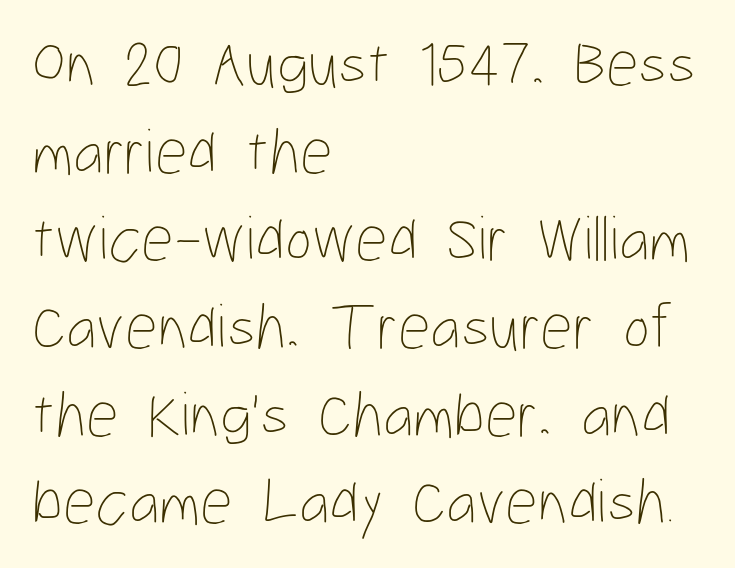
Stem width sits at or under what a default text font uses. The lines in this sample share a left origin and differ only in where they stop. No italicization has been applied; the sample stays upright. This rendering leaves character spacing at its baseline value. Type without underlining.
